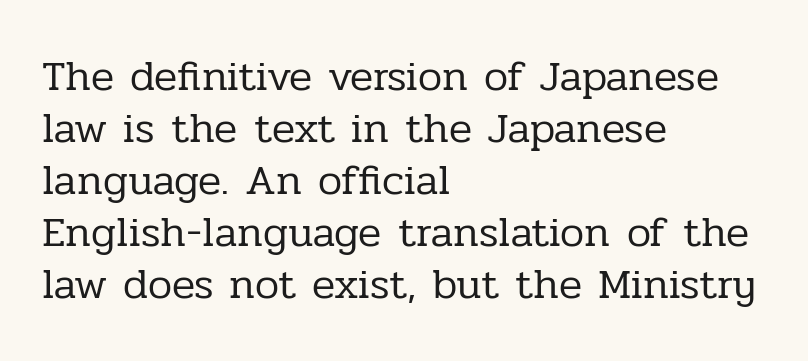
Q: Is the text bold? A: No.
Q: Is the text italic (slanted)? A: No, it is upright.
Q: Is the typeface a serif or a sans-serif typeface? A: Serif.
Q: Is the text underlined? A: No.
Q: How is the paragraph aligned? A: Left-aligned.
Q: Is the spacing between letters normal or unusually wide? A: Normal.
Q: Width (condensed, normal, or wide)? A: Normal.
Q: Stroke contrast? A: Low.
Q: x-height? A: Medium.
Q: Monospaced? A: No.
